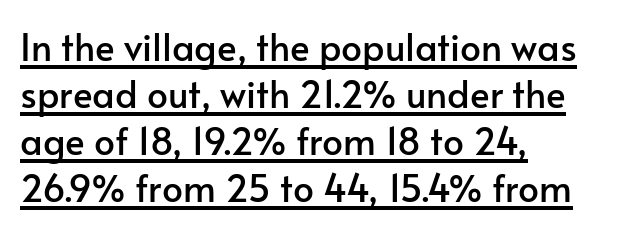
{"serif": "no", "italic": "no", "width": "normal", "stroke_contrast": "low", "x_height": "small", "monospaced": "no", "underline": "yes", "align": "left", "line_spacing": "normal", "line_spacing_ratio": 1.27, "letter_spacing": "normal", "letter_spacing_em": 0.0, "glyph_px": 37}
